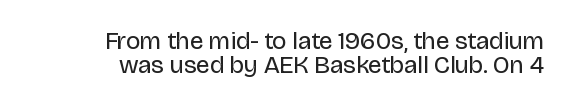
It's the straight-up-and-down kind of type. You could call the tracking neutral — neither tight nor loose. Nobody drew a line under any word here. The letterforms sit at book weight or below. Each line ends at the same right margin while the left side varies. What's the leading like? Squeezed, with rows nearly overlapping.
